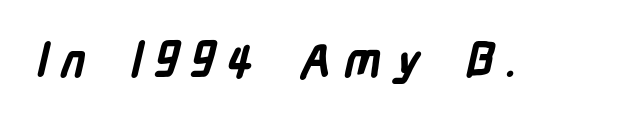
Check under the words: just untouched page. In terms of letterform style, serifs are entirely absent. Caption: expanded tracking, letters set apart. Proportional: the letters do not fall into vertical columns.
